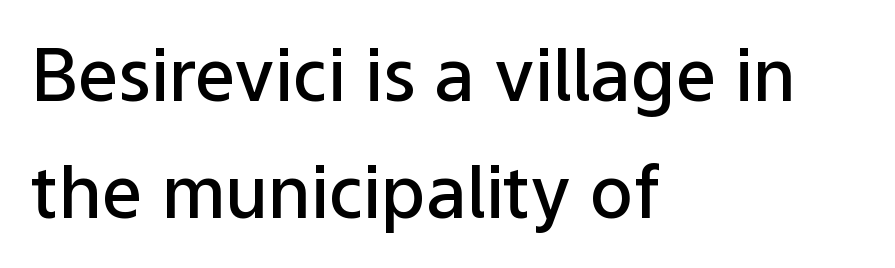
Q: Is the text bold? A: Semi-bold.
Q: Is the text italic (slanted)? A: No, it is upright.
Q: Is the typeface a serif or a sans-serif typeface? A: Sans-serif.
Q: Is the text underlined? A: No.
Q: How is the paragraph aligned? A: Left-aligned.
Q: Is the spacing between letters normal or unusually wide? A: Normal.
Q: Is the spacing between lines tight, normal or loose? A: Normal.
Q: Width (condensed, normal, or wide)? A: Normal.
Q: Stroke contrast? A: Low.
Q: x-height? A: Medium.
Q: Monospaced? A: No.
